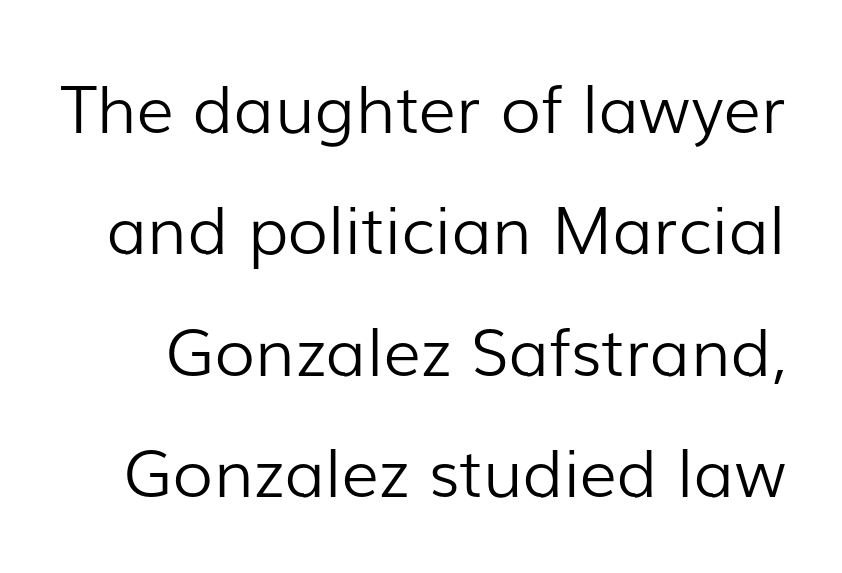
{"serif": "no", "italic": "no", "bold": "no", "weight": "light", "width": "normal", "stroke_contrast": "low", "x_height": "medium", "monospaced": "no", "underline": "no", "line_spacing_ratio": 1.84, "letter_spacing": "normal", "letter_spacing_em": 0.0, "glyph_px": 66}
